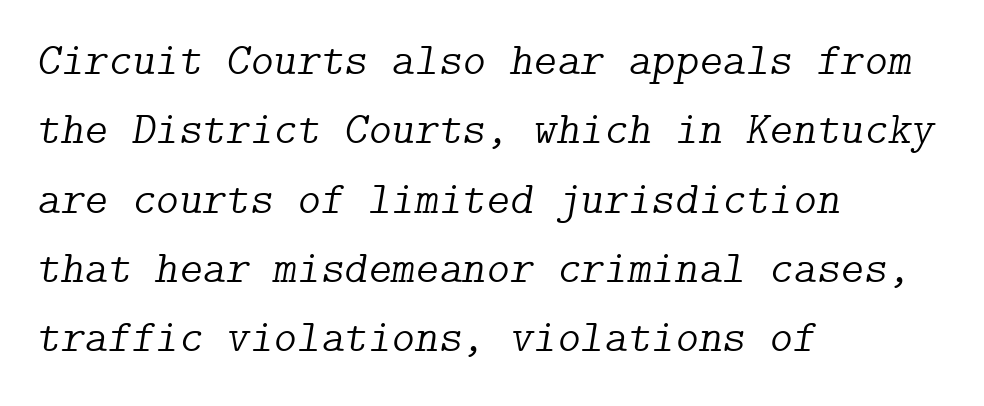
Q: Is the text bold? A: No.
Q: Is the text italic (slanted)? A: Yes, it leans right by about 9 degrees.
Q: Is the typeface a serif or a sans-serif typeface? A: Serif.
Q: Is the text underlined? A: No.
Q: How is the paragraph aligned? A: Left-aligned.
Q: Is the spacing between letters normal or unusually wide? A: Normal.
Q: Is the spacing between lines tight, normal or loose? A: Normal.
Q: Width (condensed, normal, or wide)? A: Normal.
Q: Stroke contrast? A: Low.
Q: x-height? A: Medium.
